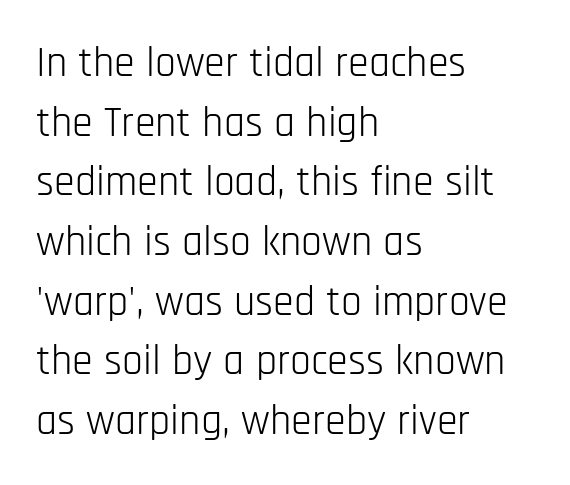
The image shows 42 px light, condensed sans-serif type, upright; set left-aligned, normal line spacing (1.42x), normal letter spacing, not underlined; low stroke contrast and a large x-height.
